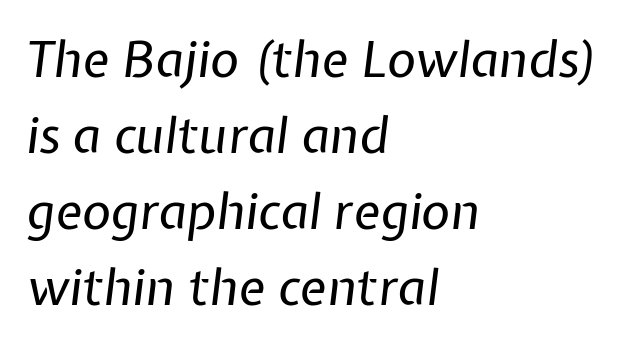
{"italic": "yes", "lean": "right", "slant_degrees": 7, "bold": "no", "weight": "regular", "width": "normal", "stroke_contrast": "low", "x_height": "medium", "monospaced": "no", "underline": "no", "align": "left", "line_spacing": "normal", "line_spacing_ratio": 1.52, "letter_spacing": "normal", "letter_spacing_em": 0.0, "glyph_px": 50}
